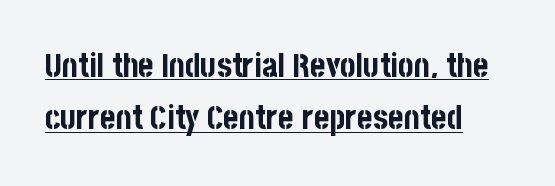
{"serif": "no", "italic": "no", "bold": "yes", "weight": "bold", "width": "condensed", "stroke_contrast": "low", "x_height": "large", "monospaced": "no", "underline": "yes", "align": "left", "line_spacing": "normal", "line_spacing_ratio": 1.59, "letter_spacing": "normal", "letter_spacing_em": 0.0, "glyph_px": 33}
